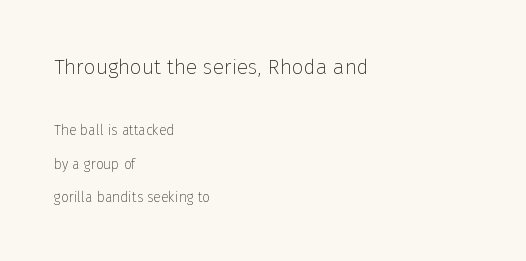
{"italic": "no", "bold": "no", "underline": "no", "align": "left", "line_spacing": "loose", "line_spacing_ratio": 2.4, "letter_spacing": "normal", "letter_spacing_em": 0.0, "larger_block": "first", "size_ratio": 1.5, "glyph_px": 21}
